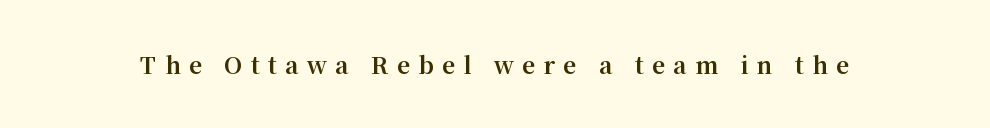
{"italic": "no", "bold": "yes", "underline": "no", "letter_spacing": "wide", "letter_spacing_em": 0.36, "glyph_px": 23}
